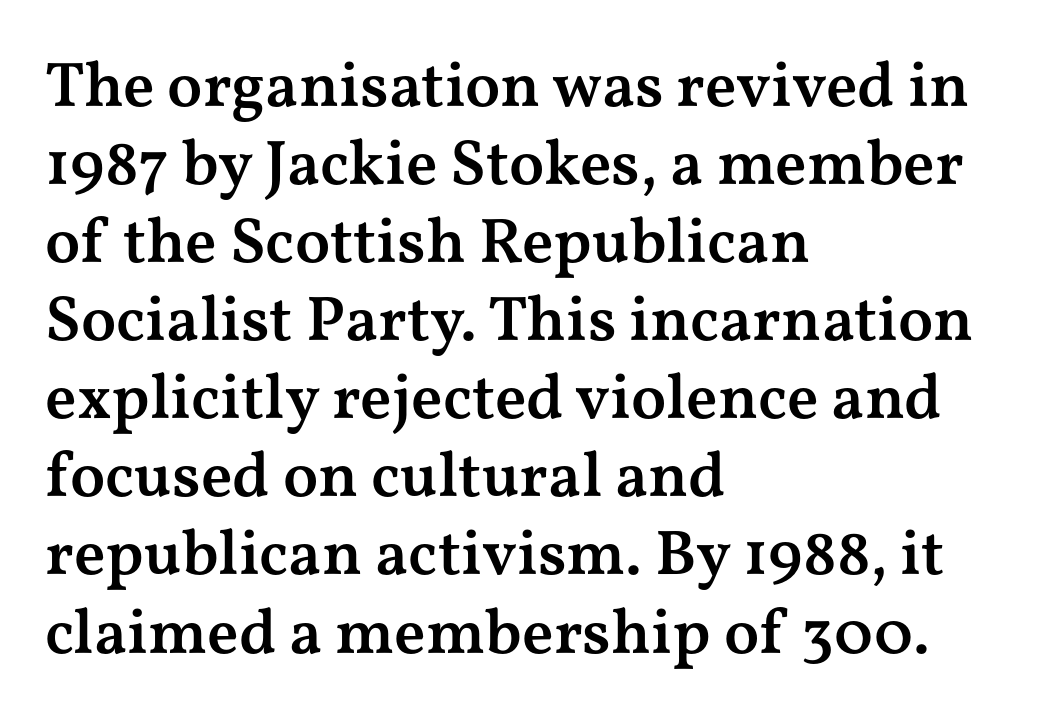
{"serif": "yes", "italic": "no", "bold": "semi", "weight": "semibold", "width": "wide", "stroke_contrast": "medium", "x_height": "medium", "monospaced": "no", "underline": "no", "align": "left", "line_spacing_ratio": 1.22, "letter_spacing": "normal", "letter_spacing_em": 0.0, "glyph_px": 64}
